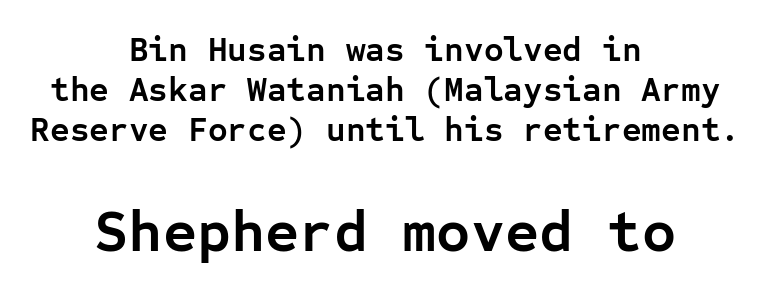
Q: Is the text bold? A: Yes.
Q: Is the text italic (slanted)? A: No, it is upright.
Q: Is the typeface a serif or a sans-serif typeface? A: Sans-serif.
Q: Is the text underlined? A: No.
Q: How is the paragraph aligned? A: Centered.
Q: Is the spacing between letters normal or unusually wide? A: Normal.
Q: Which block of text is set in a larger size, the first (top) or the second (bottom)? A: The second (bottom) one.
Q: Width (condensed, normal, or wide)? A: Normal.
Q: Stroke contrast? A: Low.
Q: x-height? A: Medium.
Q: Monospaced? A: Yes.
